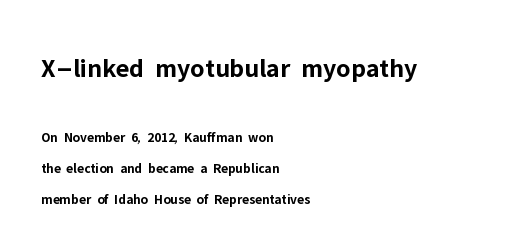
Strokes here are thick enough to call this a true bold. The composition opens big and finishes small. Loosely led — the rows are spread out. Type without underlining. Italic: no, the glyphs are upright roman. Reading down the block, your eye returns to a fixed left position each line.
